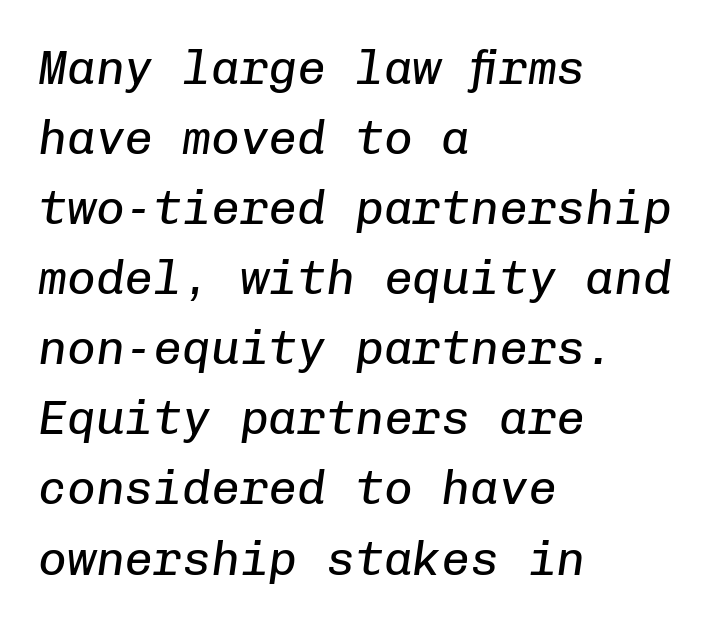
Q: Is the text bold? A: No.
Q: Is the text italic (slanted)? A: Yes, it leans right by about 8 degrees.
Q: Is the text underlined? A: No.
Q: How is the paragraph aligned? A: Left-aligned.
Q: Is the spacing between letters normal or unusually wide? A: Normal.
Q: Is the spacing between lines tight, normal or loose? A: Normal.
Q: Width (condensed, normal, or wide)? A: Normal.
Q: Stroke contrast? A: Low.
Q: x-height? A: Medium.
Q: Monospaced? A: Yes.
